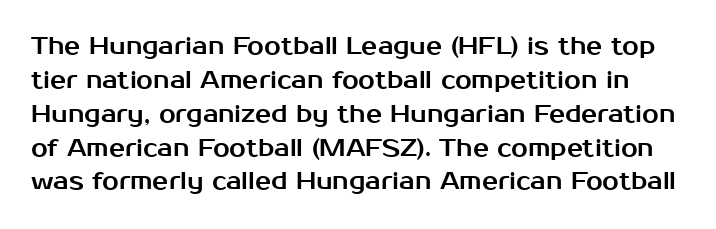
Q: Is the text italic (slanted)? A: No, it is upright.
Q: Is the text underlined? A: No.
Q: Is the spacing between letters normal or unusually wide? A: Normal.
Q: Is the spacing between lines tight, normal or loose? A: Normal.
